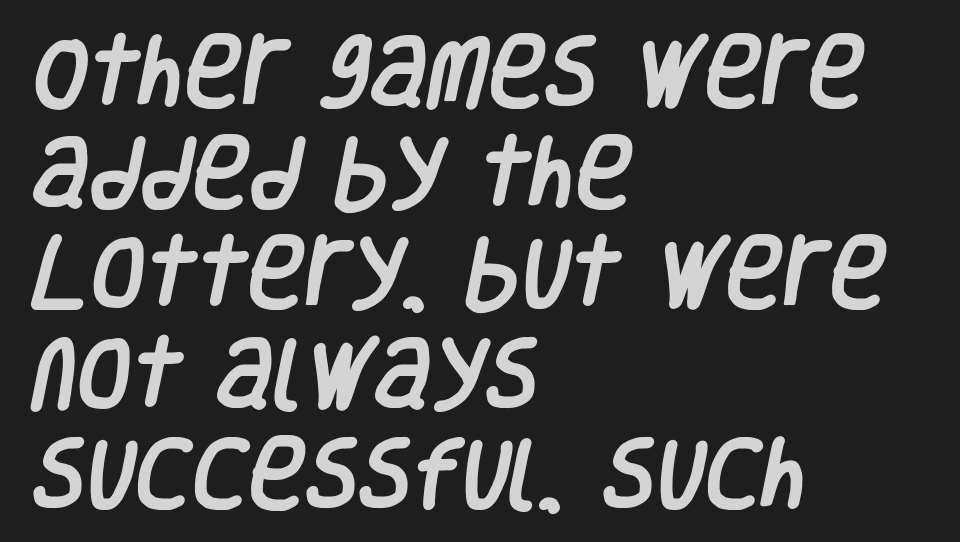
Q: Is the typeface a serif or a sans-serif typeface? A: Sans-serif.
Q: Is the text underlined? A: No.
Q: How is the paragraph aligned? A: Left-aligned.
Q: Is the spacing between letters normal or unusually wide? A: Normal.
Q: Is the spacing between lines tight, normal or loose? A: Normal.
Q: Width (condensed, normal, or wide)? A: Condensed.
Q: Stroke contrast? A: Low.
Q: x-height? A: Large.
Q: Monospaced? A: No.
